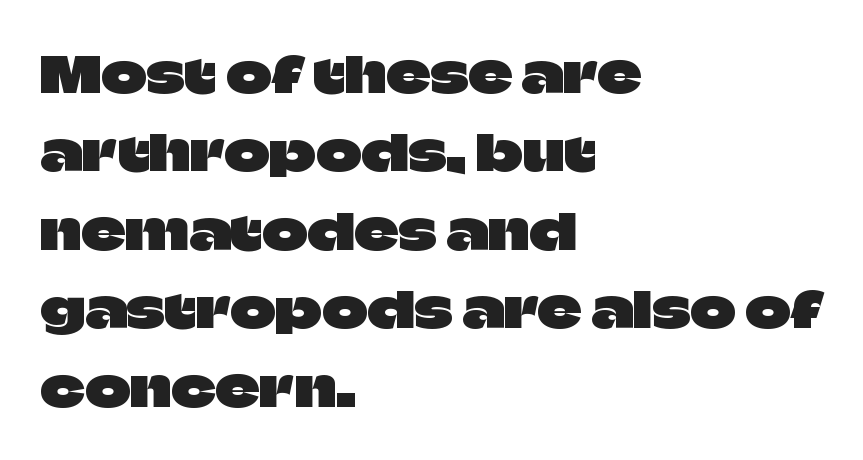
The image shows 49 px sans-serif type, upright; set left-aligned, normal line spacing (1.6x), normal letter spacing, not underlined; low stroke contrast and a large x-height.
